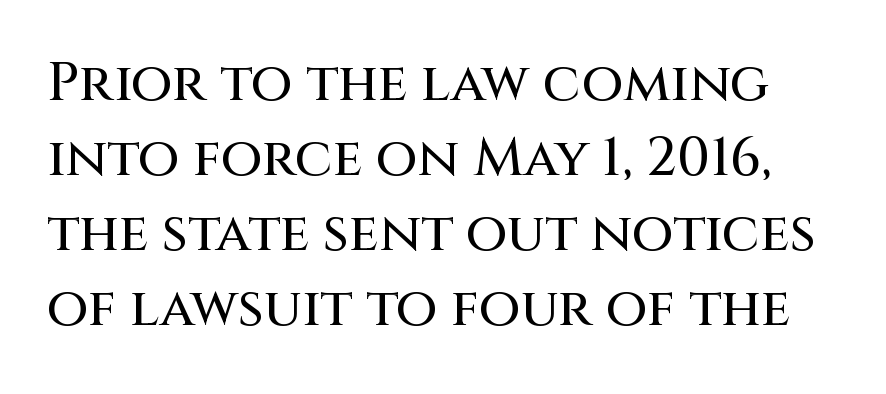
The image shows 54 px sans-serif type, upright; set normal line spacing (1.39x), normal letter spacing, not underlined; medium stroke contrast and a large x-height.
